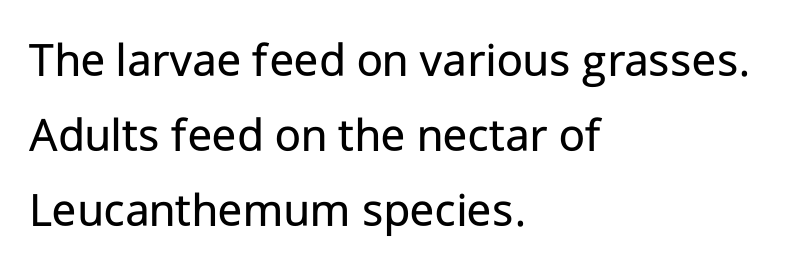
The typesetting does not lean heavy: it is not bold. Left-aligned paragraph, ragged on the right. A typesetter would label this face a sans. It's the straight-up-and-down kind of type. Lines of text with bare space underneath. A typesetter would call this leading conventional body-copy spacing.
